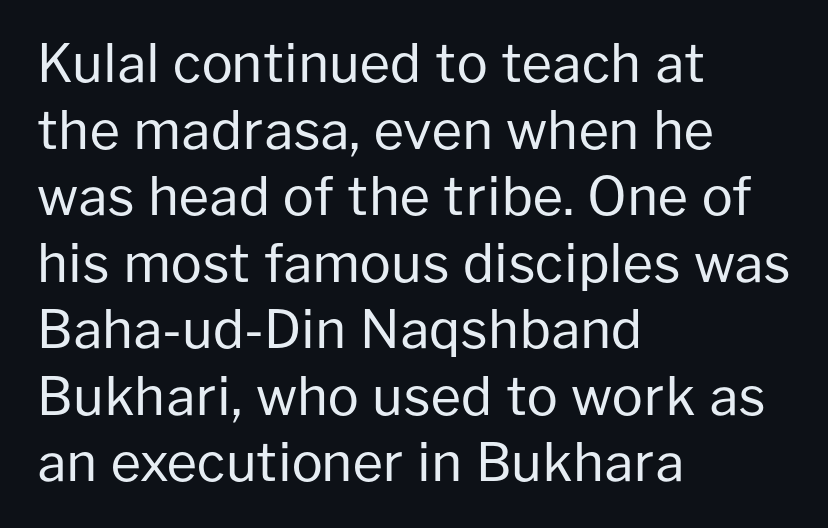
The image shows 52 px regular-weight sans-serif type, upright; set left-aligned, normal line spacing (1.28x), normal letter spacing, not underlined; low stroke contrast and a medium x-height.
